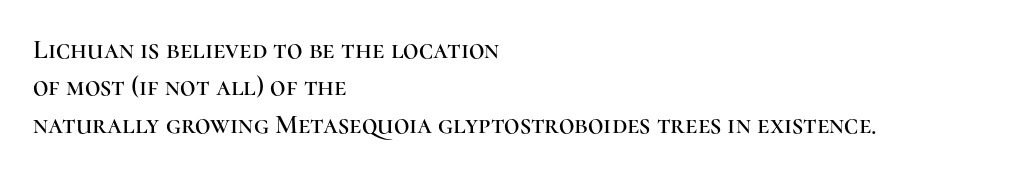
Q: Is the text italic (slanted)? A: No, it is upright.
Q: Is the text underlined? A: No.
Q: How is the paragraph aligned? A: Left-aligned.
Q: Is the spacing between letters normal or unusually wide? A: Normal.
Q: Is the spacing between lines tight, normal or loose? A: Normal.
